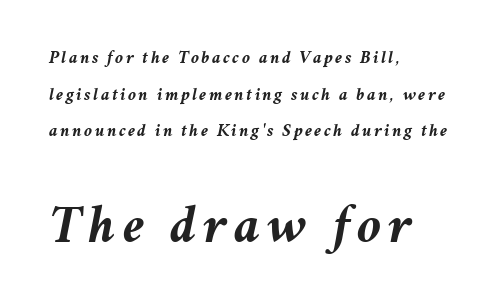
{"italic": "yes", "lean": "right", "slant_degrees": 11, "bold": "yes", "weight": "semibold", "width": "normal", "stroke_contrast": "medium", "x_height": "medium", "monospaced": "no", "underline": "no", "align": "left", "line_spacing": "loose", "line_spacing_ratio": 2.04, "larger_block": "second", "size_ratio": 3.0, "glyph_px": 54}
